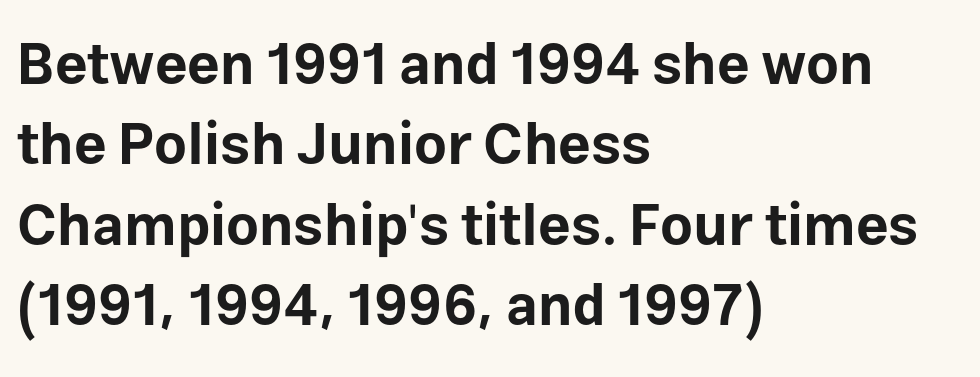
The space directly below the letters is spotless. Notice how thick the strokes are: this is what a full bold looks like. Serif or sans? Sans — the stroke terminals are bare. One-word summary of the alignment: left. A typesetter would call this proportional, since set widths differ per character. This sample uses plain, unmodified letter spacing.
